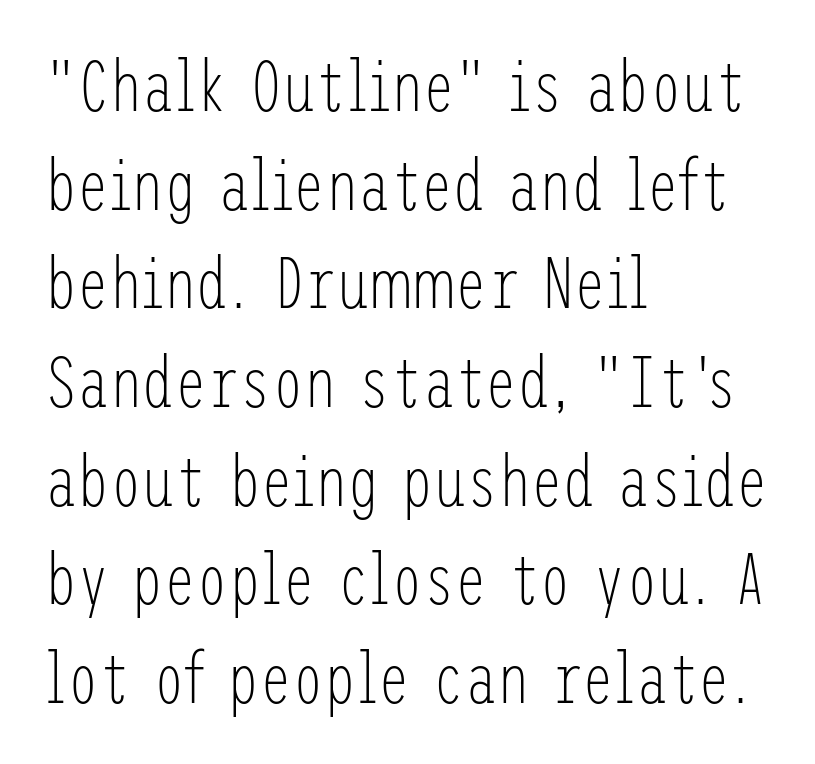
Alignment: flush left. A roman cut, with each character standing at attention. These lines are composed in type without serifs. Plain, unruled lines of type. The designer left line spacing at the default. Vertical stems look standard width or narrower in stroke.
